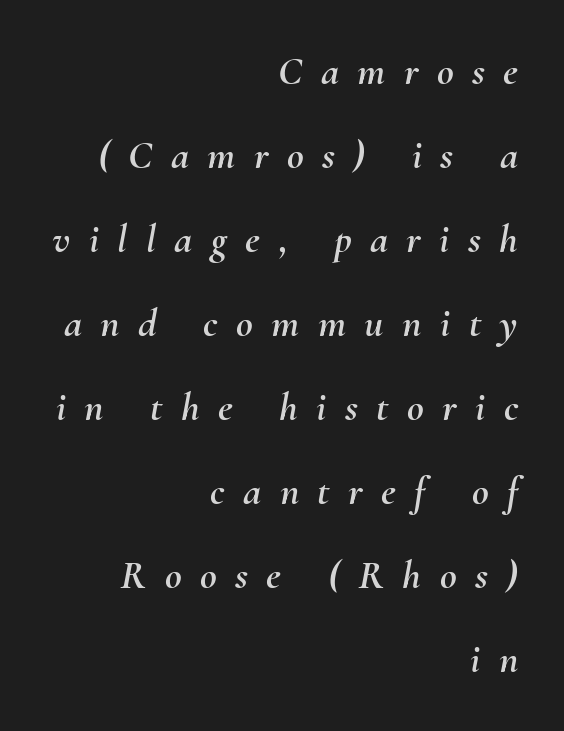
{"italic": "yes", "lean": "right", "slant_degrees": 10, "width": "normal", "stroke_contrast": "medium", "x_height": "small", "monospaced": "no", "underline": "no", "align": "right", "line_spacing": "loose", "line_spacing_ratio": 2.05, "letter_spacing": "wide", "letter_spacing_em": 0.45, "glyph_px": 41}
